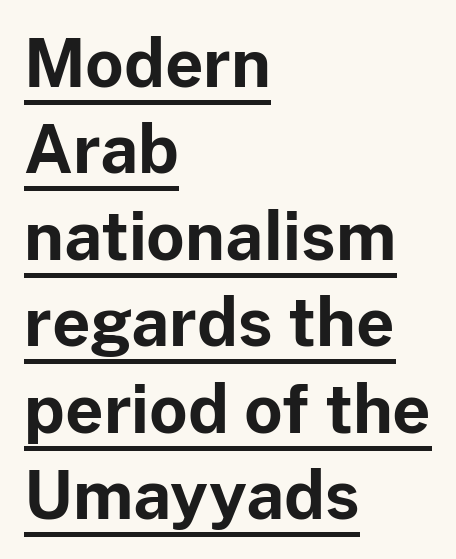
{"serif": "no", "italic": "no", "bold": "yes", "weight": "bold", "width": "normal", "stroke_contrast": "low", "x_height": "medium", "monospaced": "no", "underline": "yes", "align": "left", "line_spacing": "normal", "line_spacing_ratio": 1.31, "letter_spacing": "normal", "letter_spacing_em": 0.0, "glyph_px": 66}
